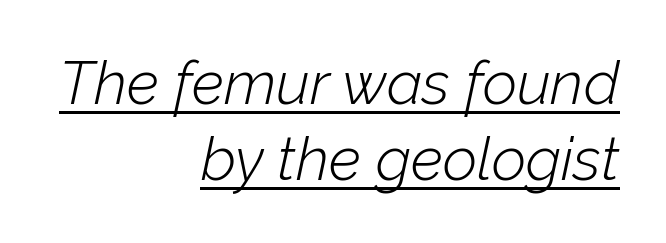
Each letter keeps its own natural width here, so spacing adapts to shape. The paragraph shown leans on its right margin. The string is rendered with underlining switched on. Each new line begins a customary step beneath the previous one. Is this a heavy cut? Hardly; it is regular or lighter.
